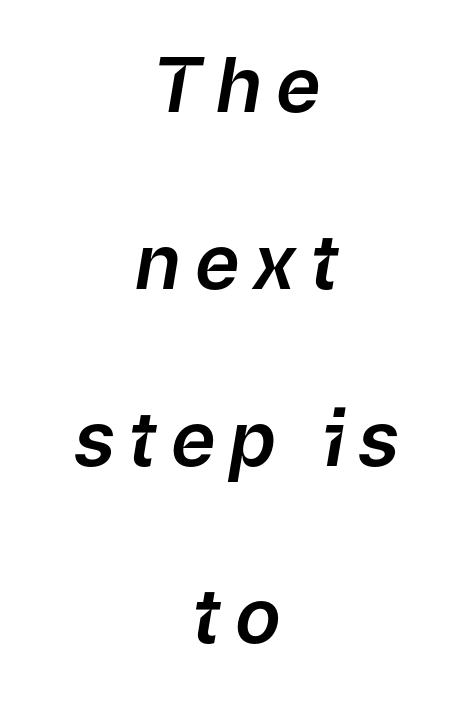
{"italic": "yes", "lean": "right", "slant_degrees": 9, "width": "normal", "stroke_contrast": "low", "x_height": "medium", "monospaced": "no", "underline": "no", "align": "center", "line_spacing": "loose", "line_spacing_ratio": 2.33, "glyph_px": 76}
